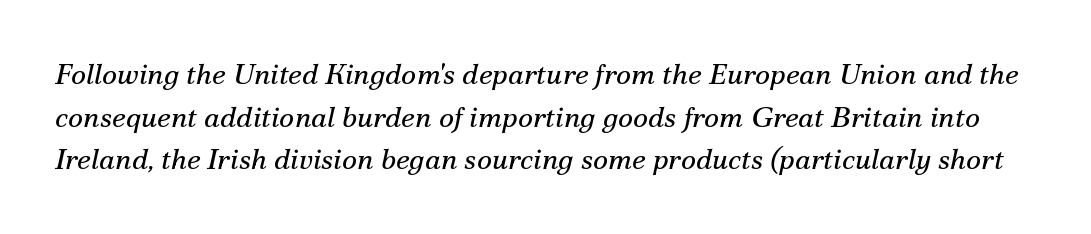
The image shows 29 px regular-weight serif type, italic (leaning right); set normal line spacing (1.47x), normal letter spacing, not underlined; medium stroke contrast and a small x-height.
